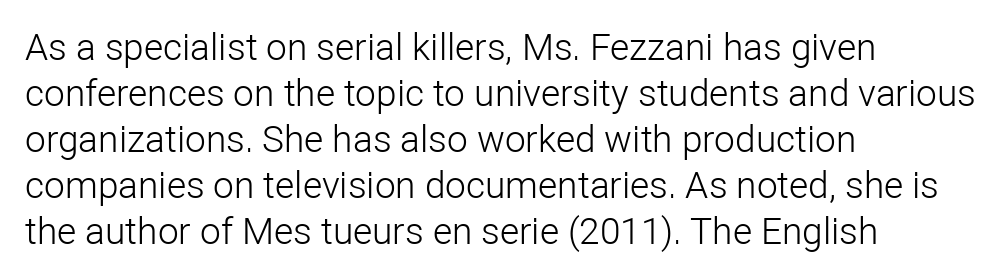
Ordinary non-slanted type is in use. These lines are set flush left with a ragged right edge. Here the designer chose a conventional face with non-uniform glyph widths. There is no visible air inserted between adjacent glyphs. The strokes are not fattened; the text isn't bold.
